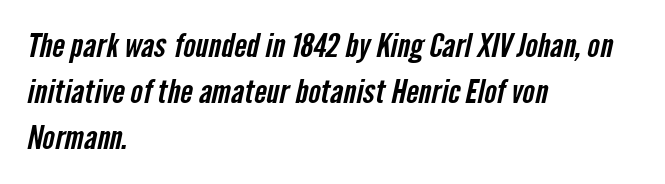
The setting favours the left margin, as ordinary paragraphs usually do. Plain, unruled lines of type. A typesetter would call this leading conventional body-copy spacing. This sample has the flowing, uneven cadence of proportional lettering. In terms of letterform style, serifs are entirely absent.
